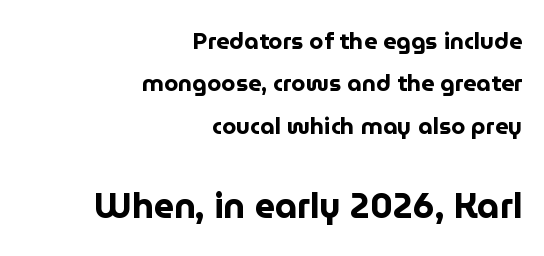
{"serif": "no", "italic": "no", "bold": "yes", "weight": "bold", "width": "normal", "stroke_contrast": "low", "x_height": "medium", "monospaced": "no", "underline": "no", "align": "right", "line_spacing_ratio": 1.84, "letter_spacing": "normal", "letter_spacing_em": 0.0, "larger_block": "second", "size_ratio": 1.52, "glyph_px": 35}
